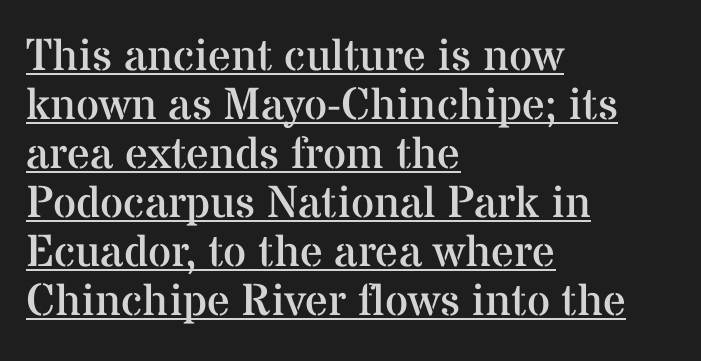
The rendered words wear a rule along their underside. A typesetter would call this leading minimal, almost set solid. Old-style or modern, the face here clearly has serifs. Horizontally, the lines are justified to the leading edge only. This sample uses an upright cut, with every glyph sitting square on the baseline. Heaviness? Minimal to ordinary, like unemphasized prose.
